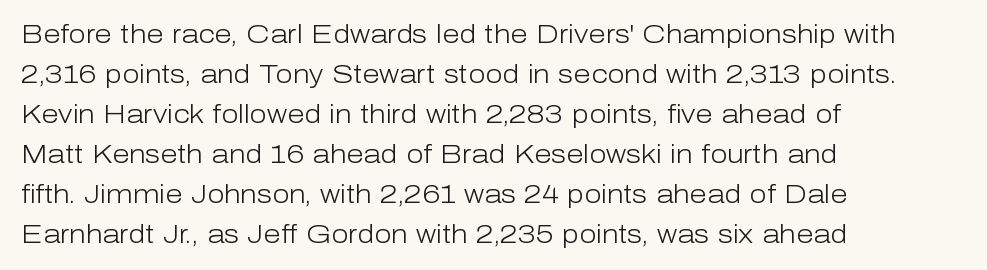
The area under the type is left untouched. A typesetter would mark this as roman, not italic. What's the leading like? Ordinary, nothing unusual. A typesetter would call this zero additional tracking. Which margin do the lines hug? The left one — the right edge is uneven. The cut favours lightness, reaching ordinary text weight at its darkest.
